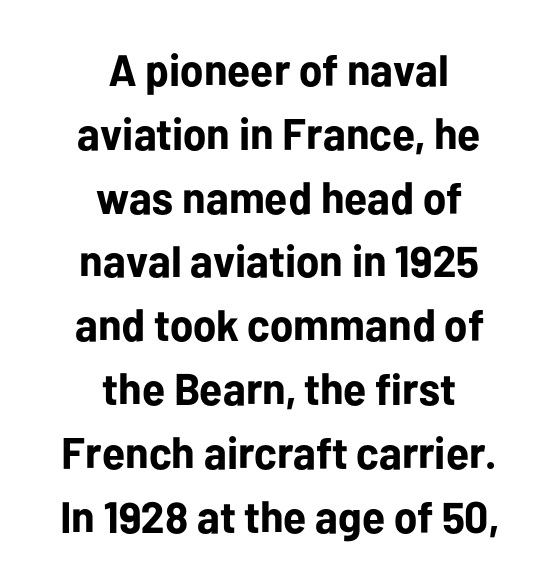
The image shows 44 px bold sans-serif type, upright; set centered, normal line spacing (1.45x), normal letter spacing, not underlined; low stroke contrast and a medium x-height.
